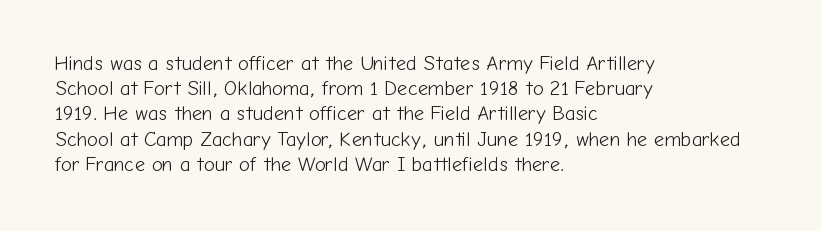
{"italic": "no", "bold": "no", "underline": "no", "align": "left", "line_spacing": "normal", "line_spacing_ratio": 1.26, "letter_spacing": "normal", "letter_spacing_em": 0.0, "glyph_px": 20}
